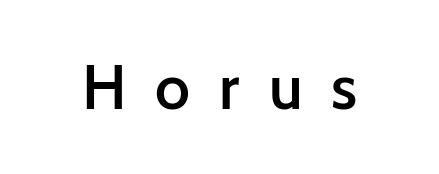
The image shows 62 px semibold sans-serif type, upright; set unusually wide letter spacing (+0.47 em), not underlined; low stroke contrast and a medium x-height.
